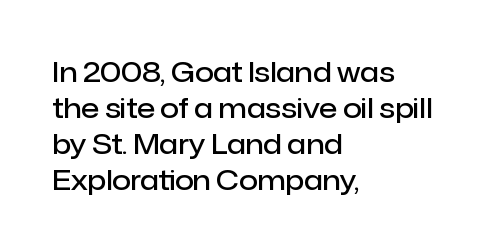
Does extra space separate the letters? No, they use regular spacing. Evenly set lines give the paragraph a standard silhouette. Nobody drew a line under any word here. Notice the strokes are somewhat thickened but not fully heavy: this is a semibold. Layout note: lines flush left.
